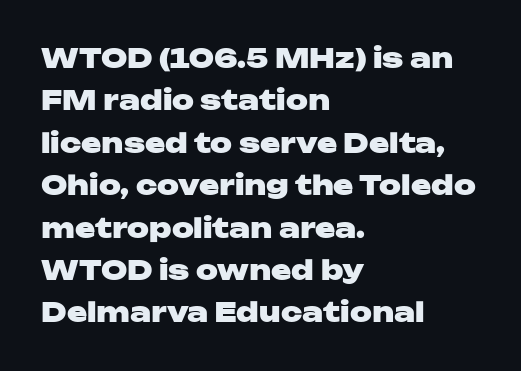
{"italic": "no", "bold": "yes", "underline": "no", "align": "left", "line_spacing": "normal", "line_spacing_ratio": 1.57, "letter_spacing": "normal", "letter_spacing_em": 0.0, "glyph_px": 27}
